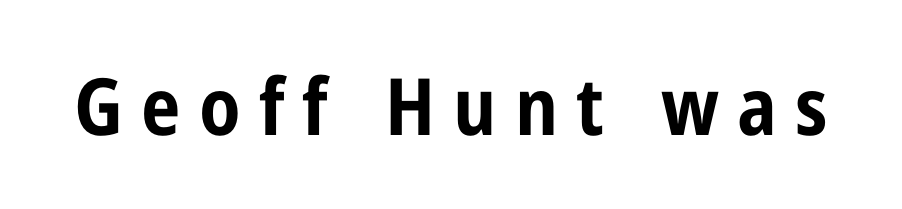
Each letter keeps its own natural width here, so spacing adapts to shape. Check where the strokes stop: nothing finishes them off — pure sans. Thick stems and heavy bowls — unmistakably bold. Underline: absent.
